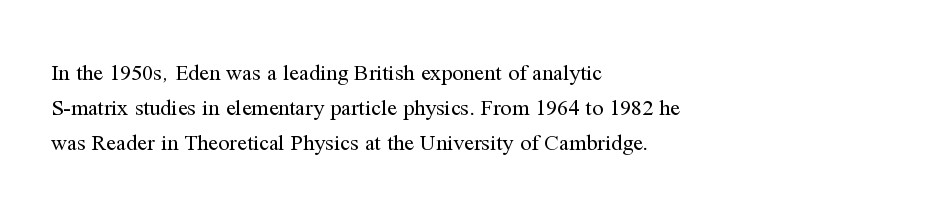
{"italic": "no", "bold": "no", "underline": "no", "align": "left", "line_spacing": "normal", "line_spacing_ratio": 1.59, "letter_spacing": "normal", "letter_spacing_em": 0.0, "glyph_px": 22}
